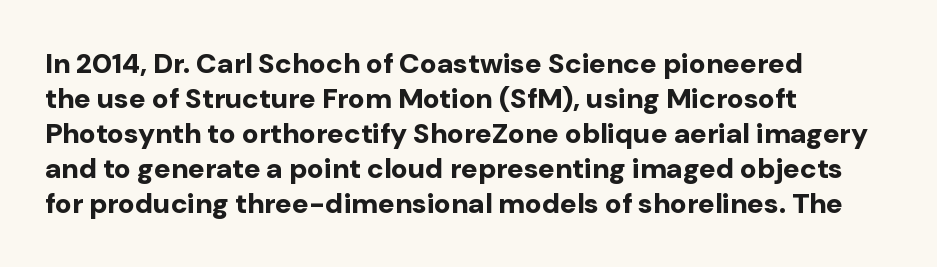
Q: Is the text bold? A: Yes.
Q: Is the text italic (slanted)? A: No, it is upright.
Q: Is the typeface a serif or a sans-serif typeface? A: Sans-serif.
Q: Is the text underlined? A: No.
Q: How is the paragraph aligned? A: Left-aligned.
Q: Is the spacing between letters normal or unusually wide? A: Normal.
Q: Is the spacing between lines tight, normal or loose? A: Normal.
Q: Width (condensed, normal, or wide)? A: Normal.
Q: Stroke contrast? A: Low.
Q: x-height? A: Medium.
Q: Monospaced? A: No.
